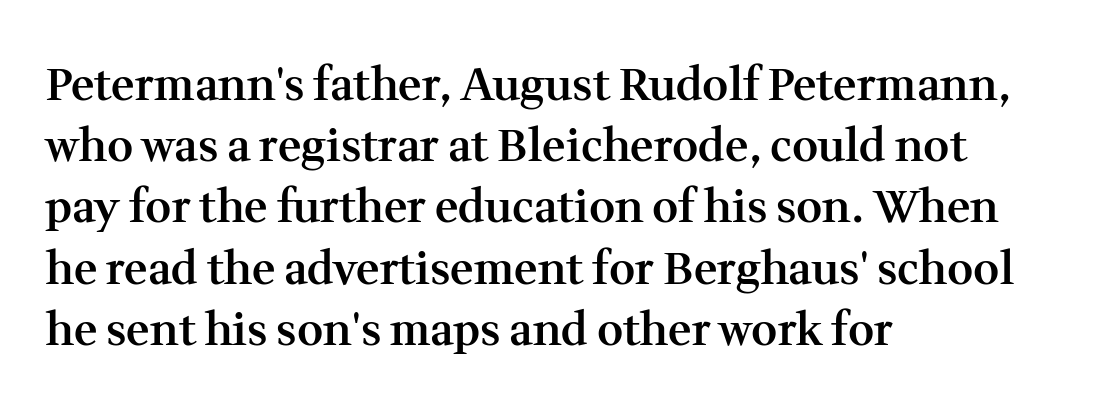
The image shows 45 px semibold serif type, upright; set left-aligned, normal line spacing (1.36x), normal letter spacing, not underlined; medium stroke contrast and a medium x-height.
